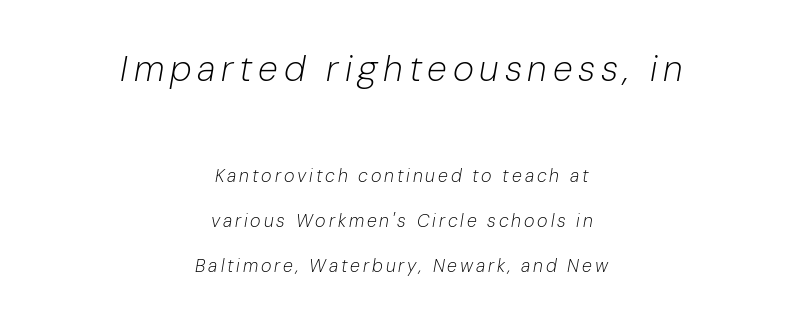
Reading top to bottom, the characters get smaller at the block break. Note the varied advance widths — an 'i' is clearly narrower than an 'm'. Compared with typical paragraphs, the rows here are farther apart. Visually the block forms a symmetrical silhouette, jagged on both flanks. Letters rest on an invisible, unmarked baseline.
